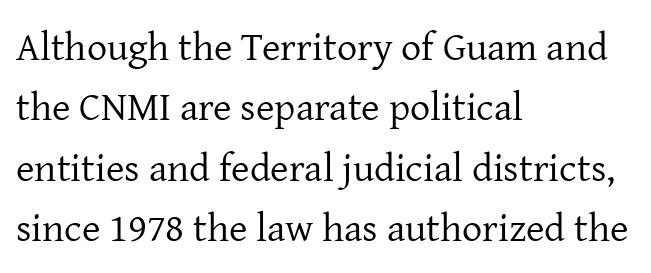
{"serif": "yes", "italic": "no", "bold": "no", "weight": "regular", "width": "normal", "stroke_contrast": "low", "x_height": "medium", "monospaced": "no", "underline": "no", "align": "left", "line_spacing": "normal", "line_spacing_ratio": 1.51, "letter_spacing": "normal", "letter_spacing_em": 0.0, "glyph_px": 40}
